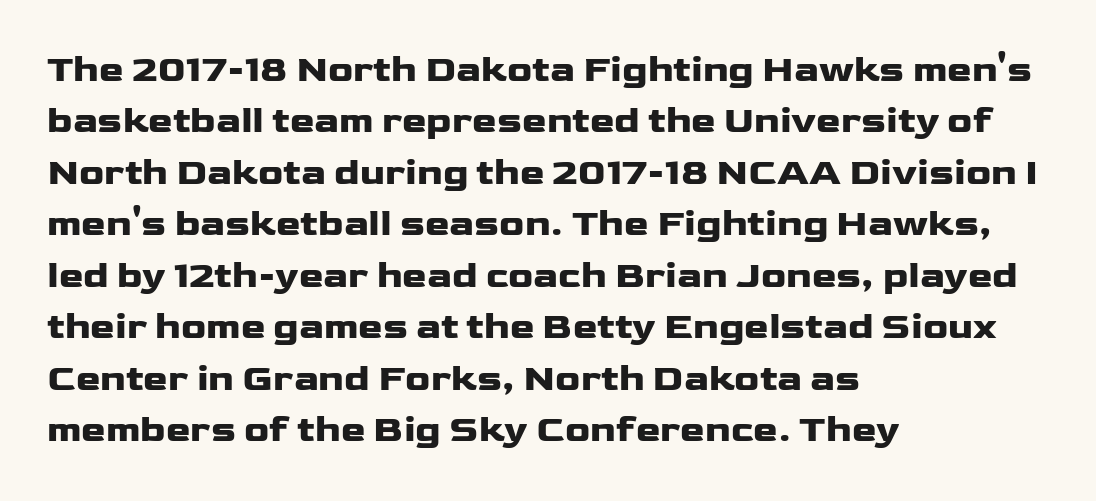
Q: Is the text bold? A: Yes.
Q: Is the text italic (slanted)? A: No, it is upright.
Q: Is the typeface a serif or a sans-serif typeface? A: Sans-serif.
Q: Is the text underlined? A: No.
Q: How is the paragraph aligned? A: Left-aligned.
Q: Is the spacing between letters normal or unusually wide? A: Normal.
Q: Is the spacing between lines tight, normal or loose? A: Normal.
Q: Width (condensed, normal, or wide)? A: Wide.
Q: Stroke contrast? A: Low.
Q: x-height? A: Medium.
Q: Monospaced? A: No.
